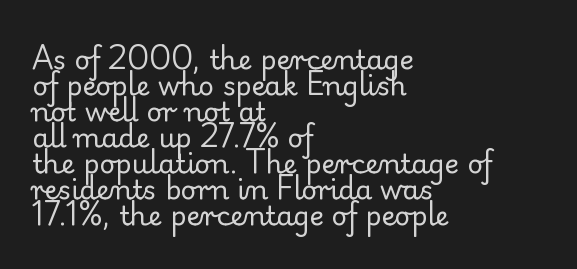
Q: Is the text bold? A: No.
Q: Is the text italic (slanted)? A: No, it is upright.
Q: Is the text underlined? A: No.
Q: How is the paragraph aligned? A: Left-aligned.
Q: Is the spacing between letters normal or unusually wide? A: Normal.
Q: Is the spacing between lines tight, normal or loose? A: Tight.
